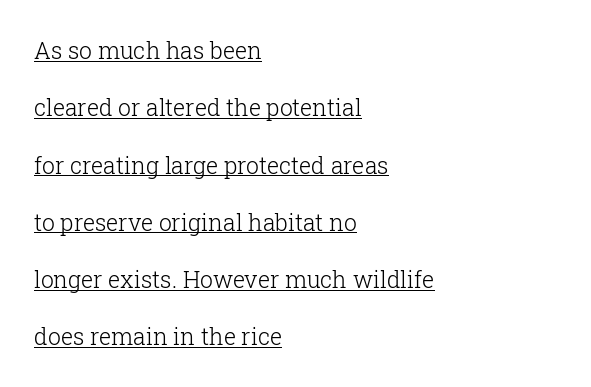
Q: Is the text bold? A: No.
Q: Is the text italic (slanted)? A: No, it is upright.
Q: Is the text underlined? A: Yes.
Q: How is the paragraph aligned? A: Left-aligned.
Q: Is the spacing between letters normal or unusually wide? A: Normal.
Q: Is the spacing between lines tight, normal or loose? A: Loose.
